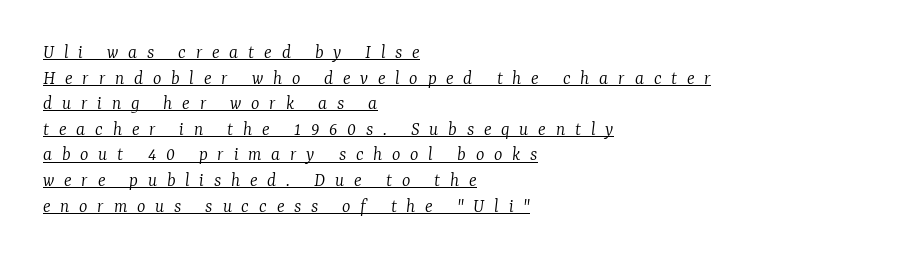
The image shows 20 px text type, italic (leaning right); set left-aligned, normal line spacing (1.28x), unusually wide letter spacing (+0.49 em), underlined.
